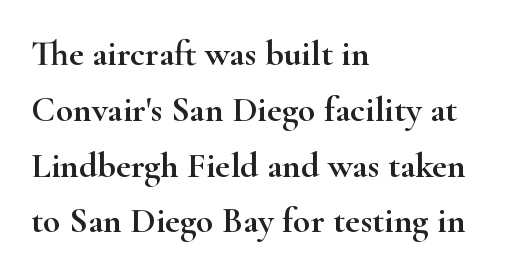
The image shows 36 px wide serif type, upright; set left-aligned, normal line spacing (1.55x), normal letter spacing, not underlined; high stroke contrast and a small x-height.
